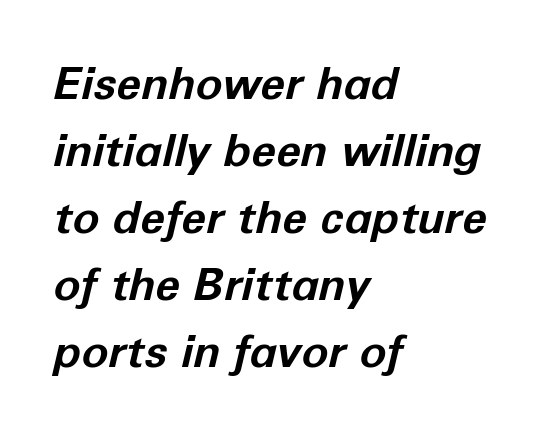
Q: Is the text bold? A: Yes.
Q: Is the text italic (slanted)? A: Yes, it leans right by about 12 degrees.
Q: Is the text underlined? A: No.
Q: How is the paragraph aligned? A: Left-aligned.
Q: Is the spacing between letters normal or unusually wide? A: Normal.
Q: Is the spacing between lines tight, normal or loose? A: Normal.
Q: Width (condensed, normal, or wide)? A: Normal.
Q: Stroke contrast? A: Low.
Q: x-height? A: Medium.
Q: Monospaced? A: No.
